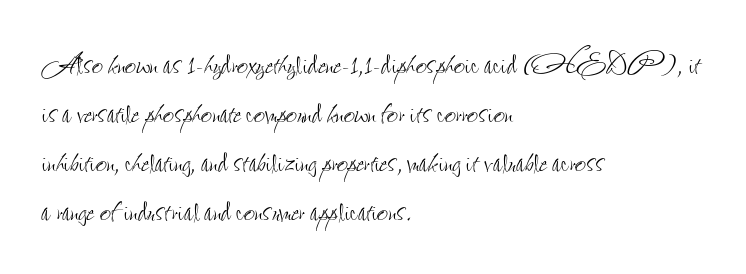
{"bold": "no", "weight": "thin", "width": "condensed", "stroke_contrast": "low", "x_height": "small", "monospaced": "no", "underline": "no", "align": "left", "line_spacing": "normal", "line_spacing_ratio": 1.26, "letter_spacing": "normal", "letter_spacing_em": 0.0, "glyph_px": 39}
